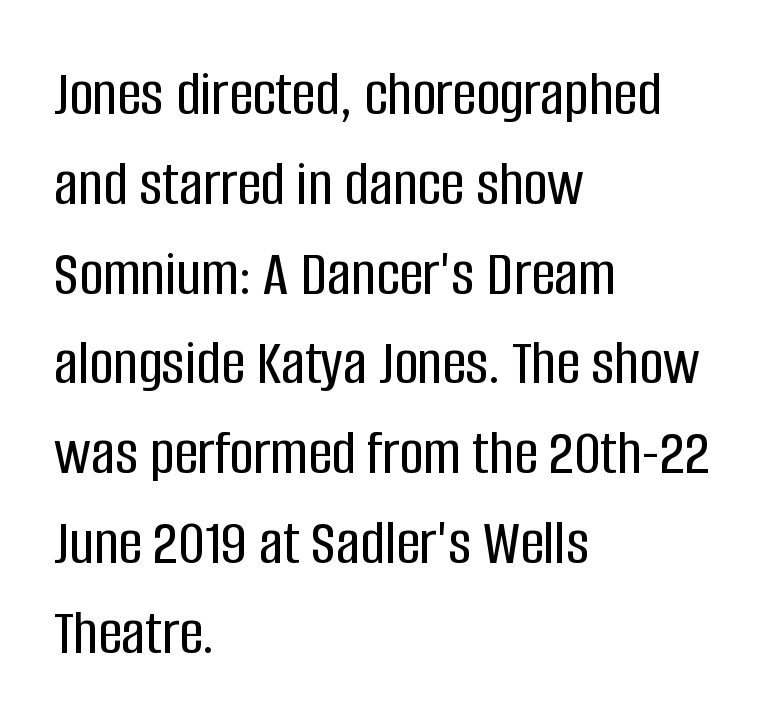
The image shows 66 px condensed sans-serif type, upright; set left-aligned, normal line spacing (1.36x), normal letter spacing, not underlined; low stroke contrast and a large x-height.
